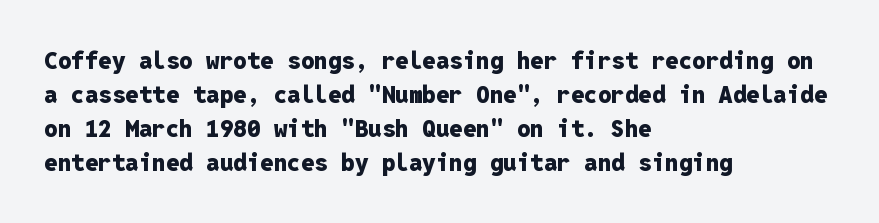
The passage shown stacks its lines at a standard gap. These lines keep a tight, regular rhythm from letter to letter. Descenders hang freely into open space. The sample has been set heavy, in full bold. Leftover space on each line is placed entirely after the last word. Nope, not italic — everything's standing straight.
